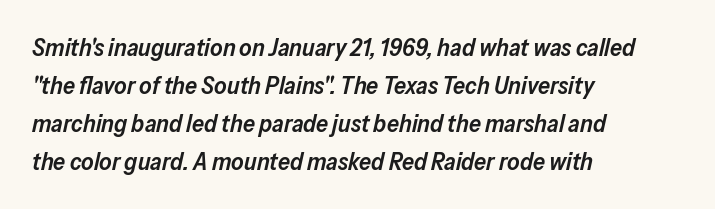
Interline gaps are of average width in this sample. The passage shown leans; its letterforms are oblique. Horizontal alignment here is leftward, the default for most running prose. Check under the words: just untouched page. This is the in-between weight designers call semibold or demi. Spacing between characters is what you'd get straight out of the box.
